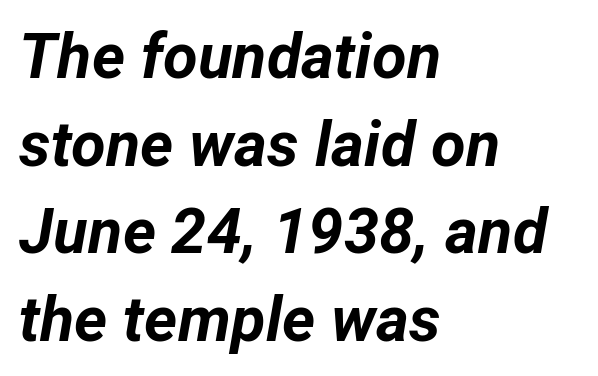
{"italic": "yes", "lean": "right", "slant_degrees": 12, "bold": "yes", "weight": "bold", "width": "normal", "stroke_contrast": "low", "x_height": "medium", "monospaced": "no", "underline": "no", "align": "left", "line_spacing": "normal", "line_spacing_ratio": 1.39, "letter_spacing": "normal", "letter_spacing_em": 0.0, "glyph_px": 63}
